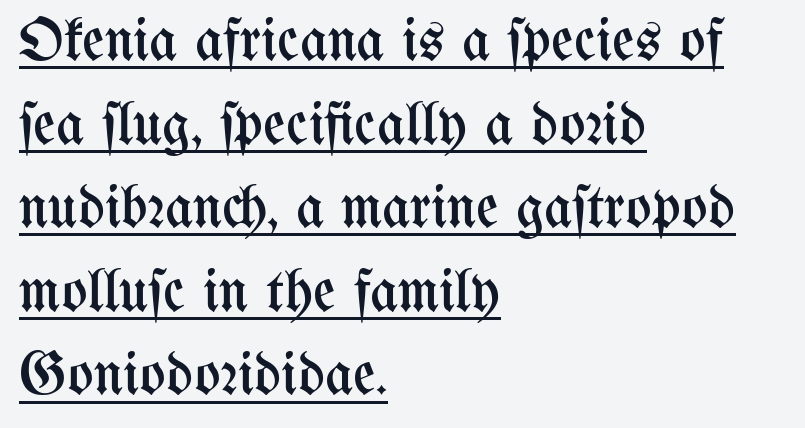
Q: Is the text bold? A: No.
Q: Is the text italic (slanted)? A: No, it is upright.
Q: Is the text underlined? A: Yes.
Q: How is the paragraph aligned? A: Left-aligned.
Q: Is the spacing between letters normal or unusually wide? A: Normal.
Q: Is the spacing between lines tight, normal or loose? A: Normal.
Q: Width (condensed, normal, or wide)? A: Condensed.
Q: Stroke contrast? A: Medium.
Q: x-height? A: Medium.
Q: Monospaced? A: No.
